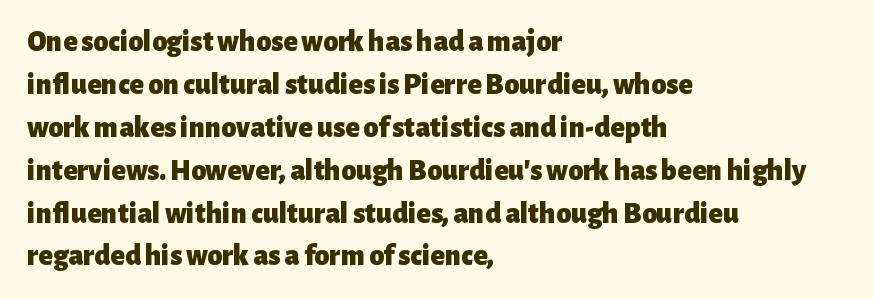
The image shows 30 px heavy sans-serif type, upright; set left-aligned, normal line spacing (1.43x), normal letter spacing, not underlined; low stroke contrast and a medium x-height.
